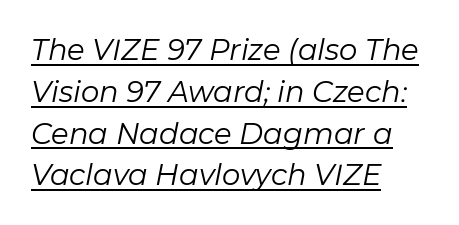
The image shows 29 px regular-weight type, italic (leaning right); set left-aligned, normal line spacing (1.44x), normal letter spacing, underlined; low stroke contrast and a medium x-height.
